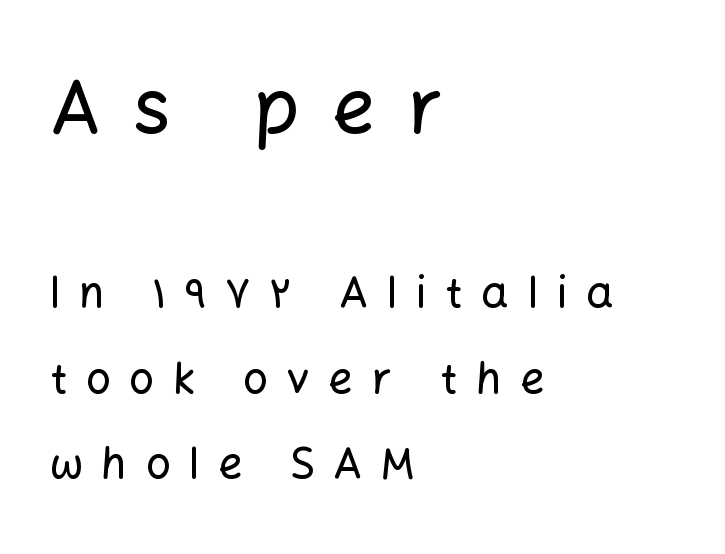
The image shows 75 px sans-serif type, upright; set left-aligned, loose line spacing (1.99x), unusually wide letter spacing (+0.44 em), not underlined; the first (top) block is 1.74x larger; low stroke contrast and a medium x-height.
